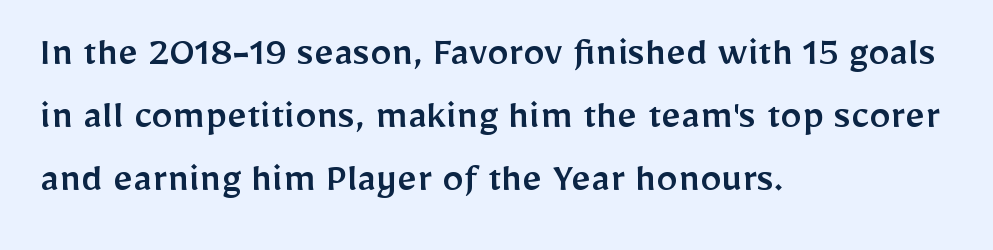
Q: Is the text italic (slanted)? A: No, it is upright.
Q: Is the typeface a serif or a sans-serif typeface? A: Sans-serif.
Q: Is the text underlined? A: No.
Q: How is the paragraph aligned? A: Left-aligned.
Q: Is the spacing between letters normal or unusually wide? A: Normal.
Q: Is the spacing between lines tight, normal or loose? A: Normal.
Q: Width (condensed, normal, or wide)? A: Normal.
Q: Stroke contrast? A: Low.
Q: x-height? A: Medium.
Q: Monospaced? A: No.
